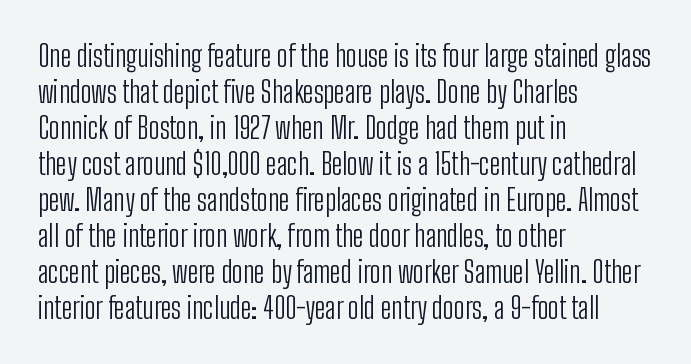
{"serif": "no", "italic": "no", "bold": "no", "weight": "light", "width": "condensed", "stroke_contrast": "low", "x_height": "medium", "monospaced": "no", "underline": "no", "align": "left", "line_spacing_ratio": 1.24, "letter_spacing": "normal", "letter_spacing_em": 0.0, "glyph_px": 29}
